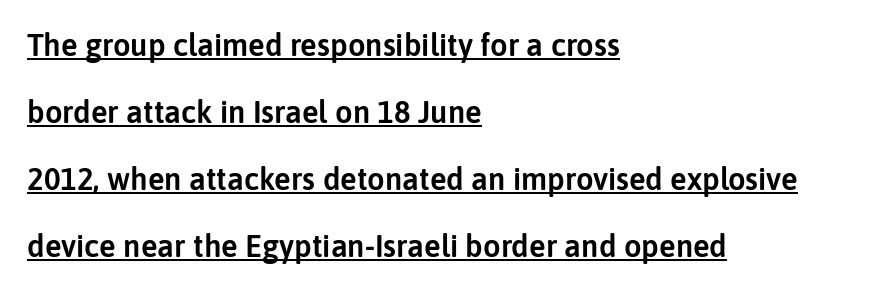
Q: Is the text italic (slanted)? A: No, it is upright.
Q: Is the typeface a serif or a sans-serif typeface? A: Sans-serif.
Q: Is the text underlined? A: Yes.
Q: How is the paragraph aligned? A: Left-aligned.
Q: Is the spacing between letters normal or unusually wide? A: Normal.
Q: Is the spacing between lines tight, normal or loose? A: Loose.
Q: Width (condensed, normal, or wide)? A: Normal.
Q: Stroke contrast? A: Low.
Q: x-height? A: Medium.
Q: Monospaced? A: No.
